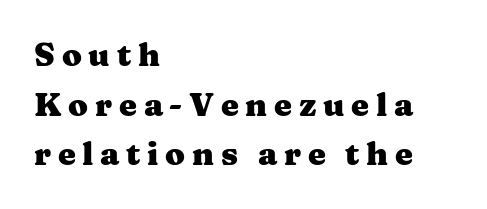
{"serif": "yes", "italic": "no", "bold": "yes", "weight": "heavy", "width": "wide", "stroke_contrast": "medium", "x_height": "medium", "monospaced": "no", "underline": "no", "align": "left", "line_spacing": "normal", "line_spacing_ratio": 1.55, "letter_spacing": "wide", "letter_spacing_em": 0.21, "glyph_px": 32}
